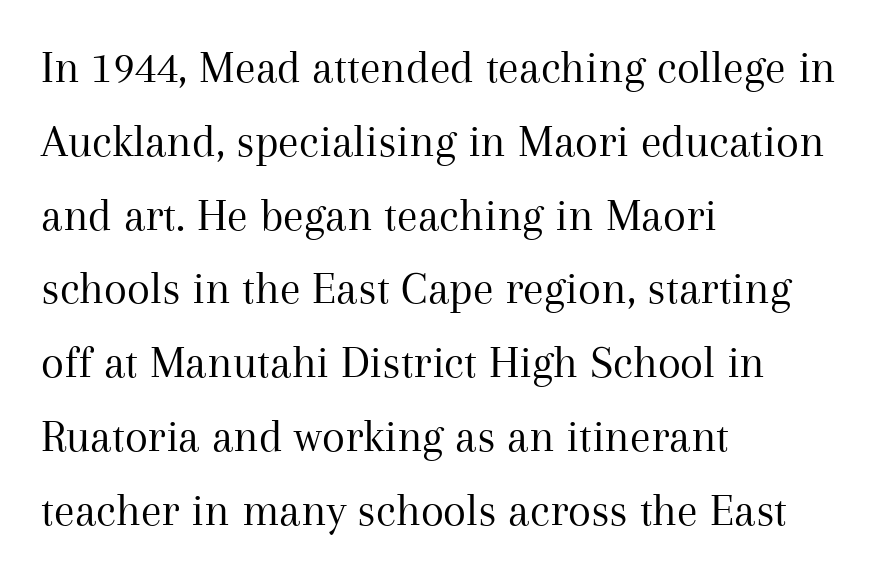
{"serif": "yes", "italic": "no", "bold": "no", "weight": "regular", "width": "normal", "stroke_contrast": "medium", "x_height": "medium", "monospaced": "no", "underline": "no", "align": "left", "line_spacing": "normal", "line_spacing_ratio": 1.57, "letter_spacing": "normal", "letter_spacing_em": 0.0, "glyph_px": 47}
